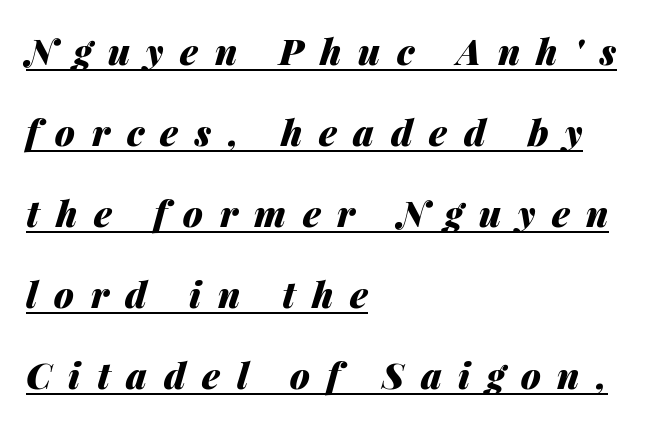
The image shows 36 px heavy type, italic (leaning right); set left-aligned, loose line spacing (2.25x), unusually wide letter spacing (+0.46 em), underlined; medium stroke contrast and a medium x-height.
